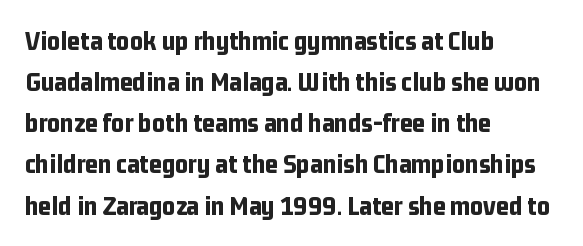
The image shows 28 px bold, condensed sans-serif type, upright; set left-aligned, normal line spacing (1.47x), normal letter spacing, not underlined; low stroke contrast and a medium x-height.
